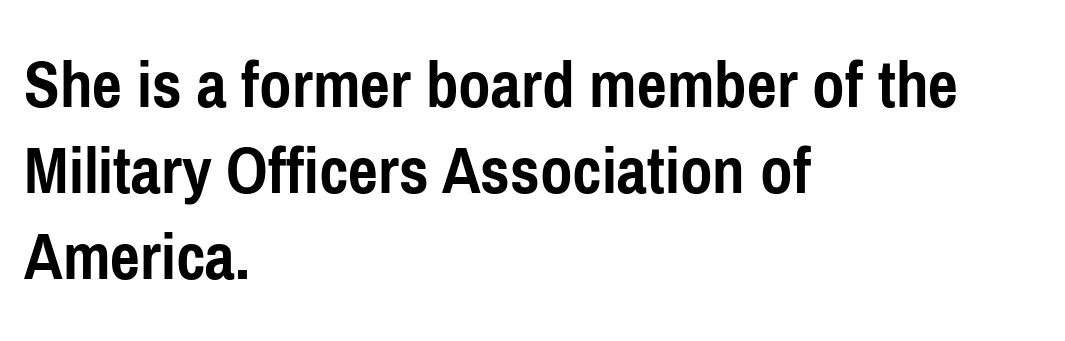
Q: Is the text bold? A: Yes.
Q: Is the text italic (slanted)? A: No, it is upright.
Q: Is the typeface a serif or a sans-serif typeface? A: Sans-serif.
Q: Is the text underlined? A: No.
Q: How is the paragraph aligned? A: Left-aligned.
Q: Is the spacing between letters normal or unusually wide? A: Normal.
Q: Width (condensed, normal, or wide)? A: Condensed.
Q: Stroke contrast? A: Low.
Q: x-height? A: Medium.
Q: Monospaced? A: No.
